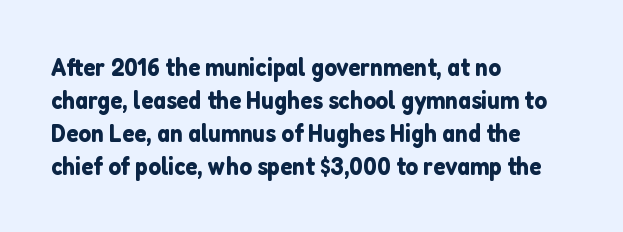
Every row of glyphs begins at an identical x-position on the left. Words appear dense and cohesive because spacing is normal. Unlike italic type, these characters show no tilt at all. Vertical spacing — default. Check under the words: just untouched page.
